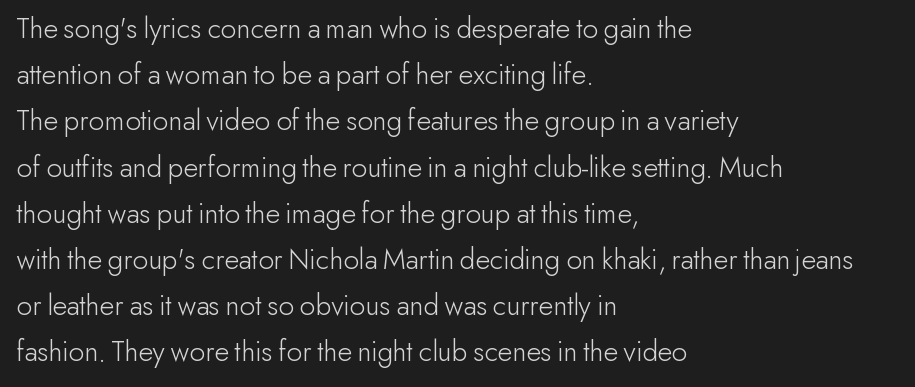
{"serif": "no", "italic": "no", "bold": "no", "weight": "light", "width": "normal", "stroke_contrast": "low", "x_height": "small", "monospaced": "no", "underline": "no", "align": "left", "line_spacing": "normal", "line_spacing_ratio": 1.54, "letter_spacing": "normal", "letter_spacing_em": 0.0, "glyph_px": 30}
